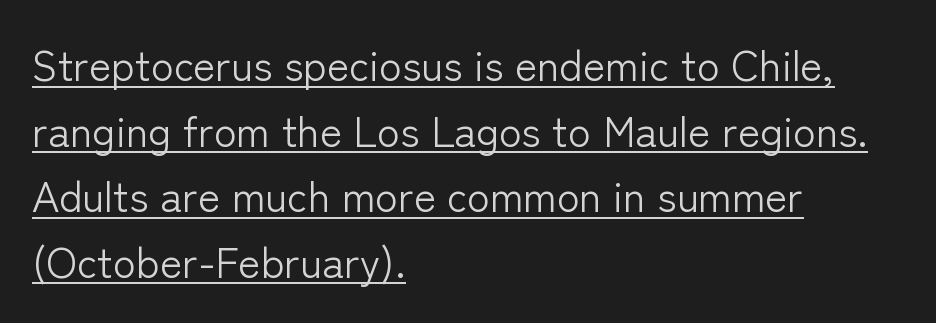
The image shows 42 px light sans-serif type, upright; set left-aligned, normal line spacing (1.56x), normal letter spacing, underlined; low stroke contrast and a medium x-height.
